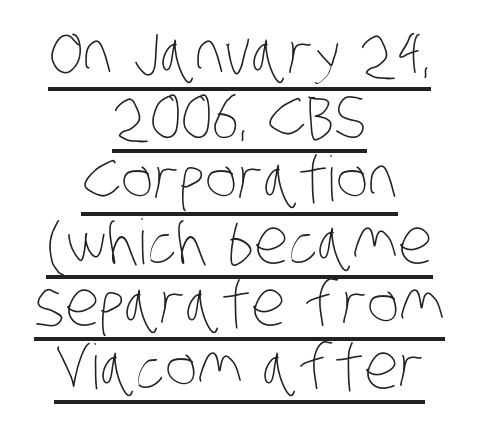
Q: Is the text bold? A: No.
Q: Is the text underlined? A: Yes.
Q: How is the paragraph aligned? A: Centered.
Q: Is the spacing between letters normal or unusually wide? A: Normal.
Q: Is the spacing between lines tight, normal or loose? A: Tight.
Q: Width (condensed, normal, or wide)? A: Condensed.
Q: Stroke contrast? A: Low.
Q: x-height? A: Large.
Q: Monospaced? A: No.
